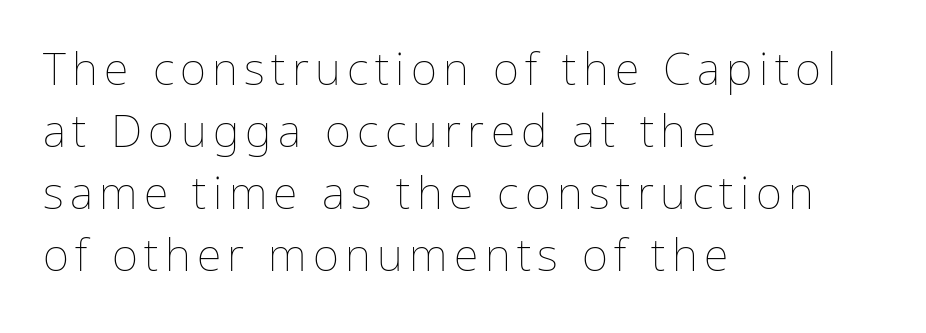
The image shows 45 px thin type, upright; set left-aligned, normal line spacing (1.38x), not underlined; low stroke contrast and a medium x-height.
